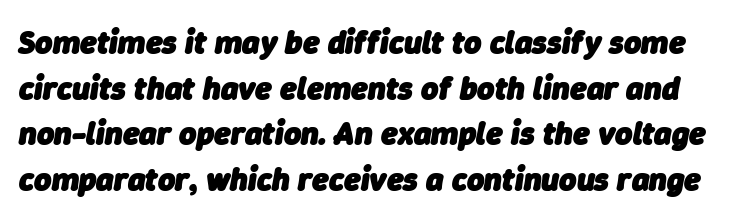
Tracking value appears to be zero — textbook default spacing. Designer's note — italics engaged. Does the leading feel generous? No, just average. Summary of weight: heavy, a full bold.
